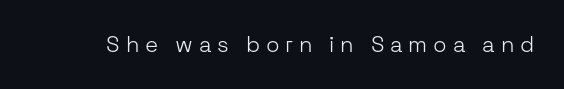
The image shows 22 px text type, upright; set unusually wide letter spacing (+0.26 em), not underlined.
